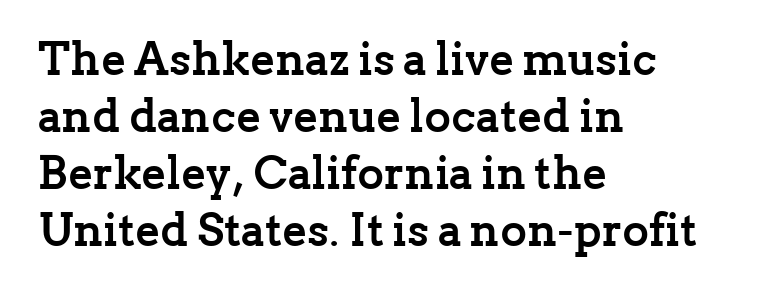
Q: Is the text bold? A: Yes.
Q: Is the text italic (slanted)? A: No, it is upright.
Q: Is the typeface a serif or a sans-serif typeface? A: Serif.
Q: Is the text underlined? A: No.
Q: How is the paragraph aligned? A: Left-aligned.
Q: Is the spacing between letters normal or unusually wide? A: Normal.
Q: Width (condensed, normal, or wide)? A: Normal.
Q: Stroke contrast? A: Low.
Q: x-height? A: Medium.
Q: Monospaced? A: No.
